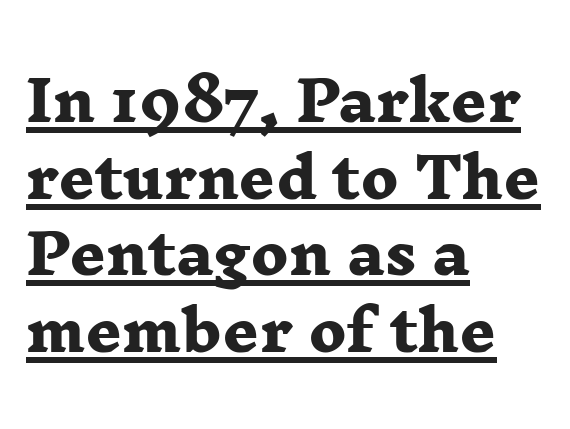
Looks like regular typesetting: each glyph gets only the width it needs. Casual observation: everything's shoved over to the left. In terms of letterform style, serifs are clearly present. No extra tracking has been applied to these lines. The leading is moderate, giving the passage an even texture.
